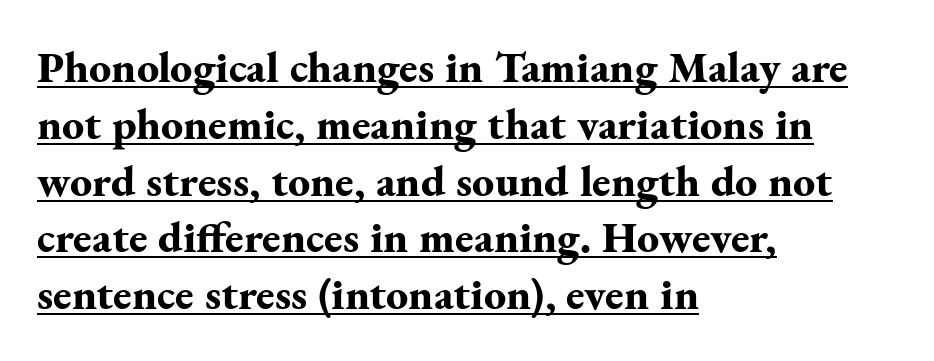
The image shows 44 px bold serif type, upright; set left-aligned, normal line spacing (1.29x), normal letter spacing, underlined; medium stroke contrast and a small x-height.
